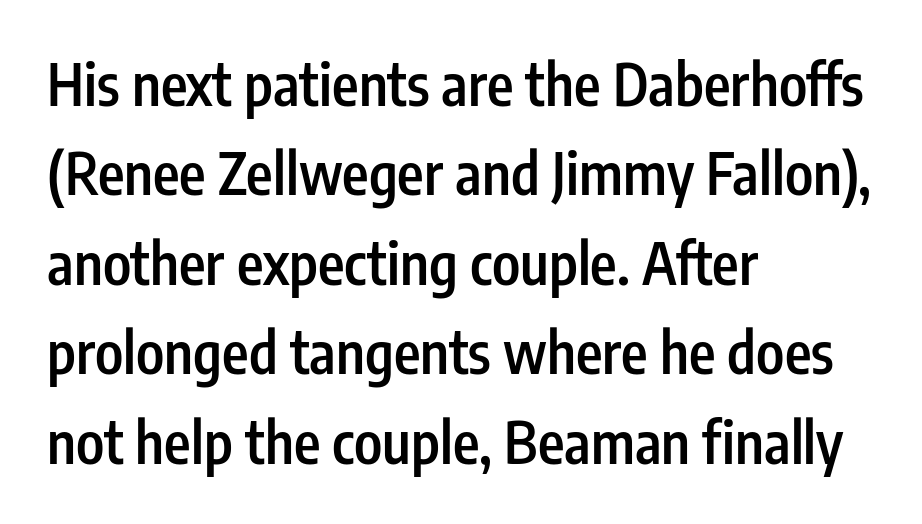
You could call the tracking neutral — neither tight nor loose. Is this a fixed-width face? No — the glyphs have proportional, varying widths. A typesetter would label this face a sans. The sample has been set in demibold, a notch under bold.
